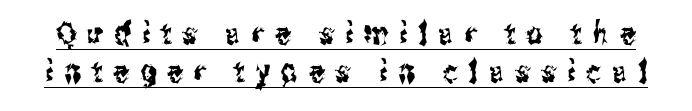
The image shows 31 px condensed sans-serif type, upright; set line spacing 1.23x, unusually wide letter spacing (+0.36 em), underlined; medium stroke contrast and a medium x-height.
